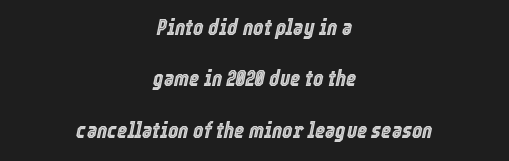
The image shows 22 px text type, italic (leaning right); set centered, loose line spacing (2.34x), normal letter spacing, not underlined.
